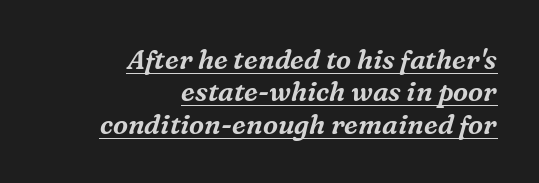
Q: Is the text italic (slanted)? A: Yes, it leans right by about 16 degrees.
Q: Is the text underlined? A: Yes.
Q: How is the paragraph aligned? A: Right-aligned.
Q: Is the spacing between letters normal or unusually wide? A: Normal.
